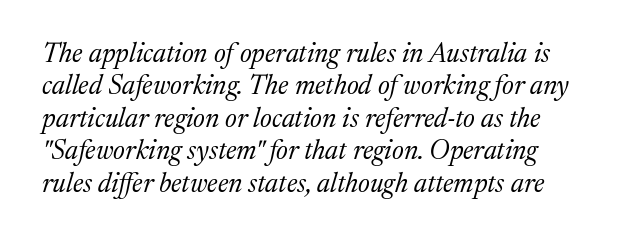
{"italic": "yes", "lean": "right", "slant_degrees": 17, "bold": "no", "underline": "no", "line_spacing_ratio": 1.2, "letter_spacing": "normal", "letter_spacing_em": 0.0, "glyph_px": 27}
